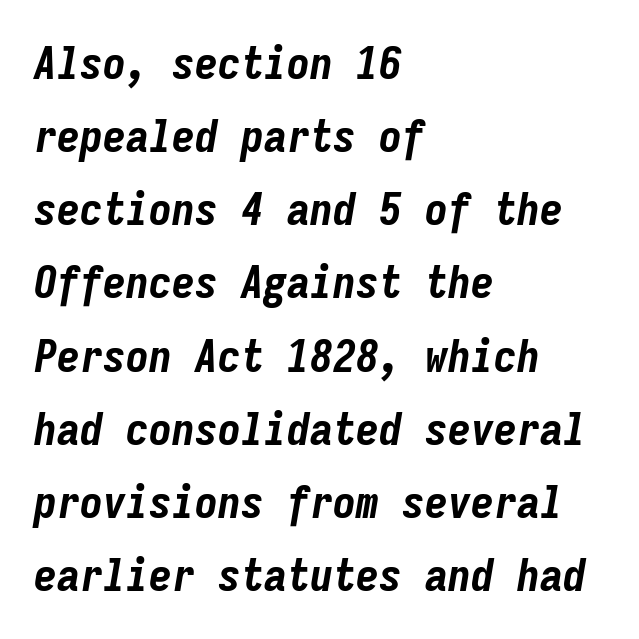
{"italic": "yes", "lean": "right", "slant_degrees": 9, "bold": "yes", "weight": "bold", "width": "condensed", "stroke_contrast": "low", "x_height": "medium", "monospaced": "yes", "underline": "no", "align": "left", "line_spacing": "normal", "line_spacing_ratio": 1.59, "letter_spacing": "normal", "letter_spacing_em": 0.0, "glyph_px": 46}
